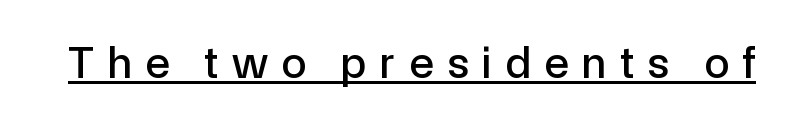
The image shows 45 px sans-serif type, upright; set unusually wide letter spacing (+0.3 em), underlined; a medium x-height.
